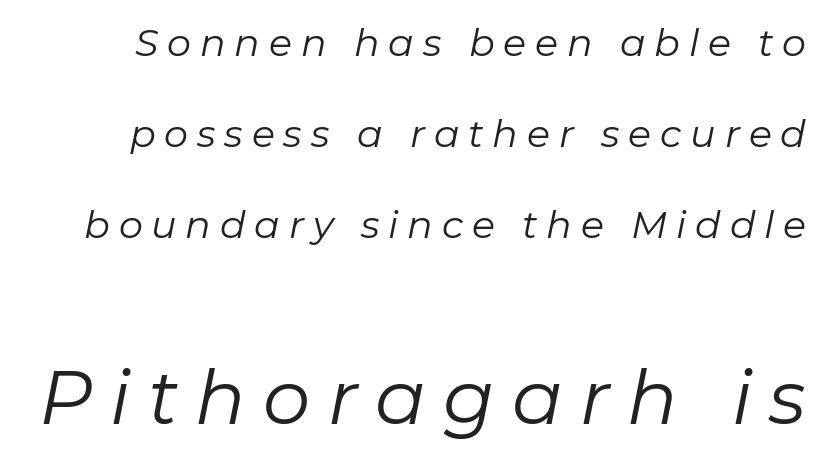
The image shows 75 px regular-weight type, italic (leaning right); set loose line spacing (2.39x), unusually wide letter spacing (+0.23 em), not underlined; the second (bottom) block is 1.97x larger; low stroke contrast and a medium x-height.
